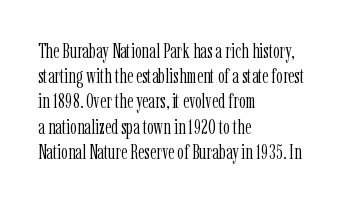
The letterforms sit shoulder to shoulder at normal distance. Typeset ragged right — the left edge is the straight one. The lettering holds an erect, upright posture throughout. Vertical stems look standard width or narrower in stroke. Beneath every word, the page is bare.
